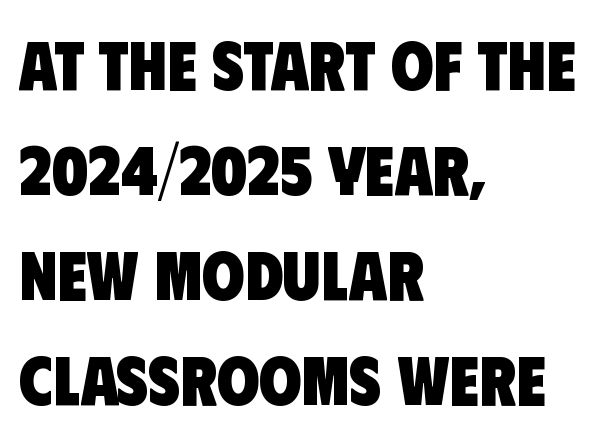
The rendering uses natural spacing where letterforms have individual widths. Students, observe: this is what conventionally led text looks like. The text block is weighted toward the left margin, trailing off unevenly rightward. Any mark beneath the type? The region is blank. The rendering keeps characters at their native spacing. Look at the bottom of the vertical strokes: they stop flat, with no serifs.
